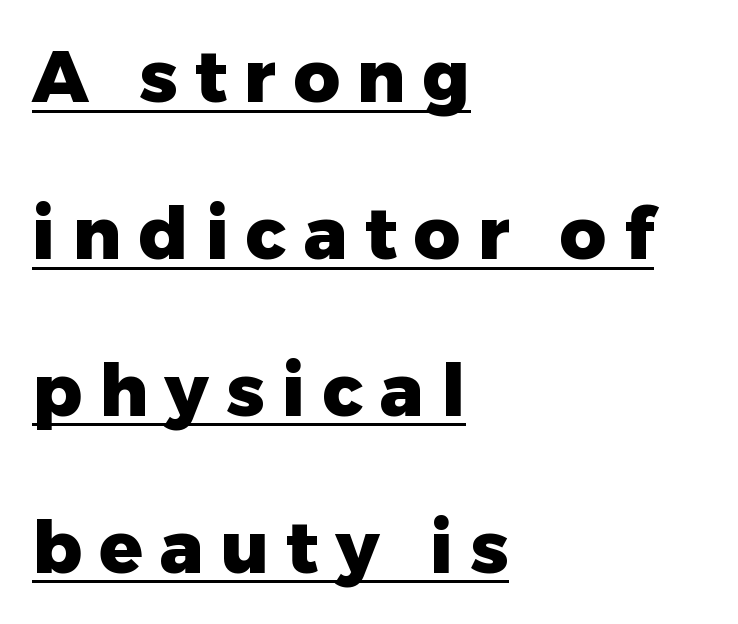
{"serif": "no", "italic": "no", "bold": "yes", "weight": "heavy", "width": "normal", "stroke_contrast": "low", "x_height": "medium", "monospaced": "no", "underline": "yes", "align": "left", "line_spacing": "loose", "line_spacing_ratio": 2.18, "letter_spacing": "wide", "letter_spacing_em": 0.24, "glyph_px": 72}
